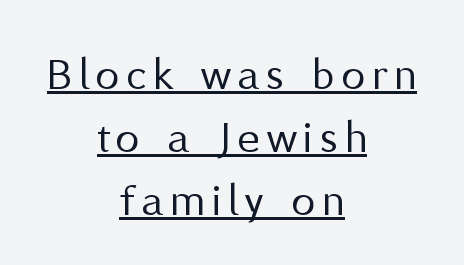
The image shows 48 px regular-weight sans-serif type, upright; set centered, normal line spacing (1.31x), underlined; medium stroke contrast and a medium x-height.
